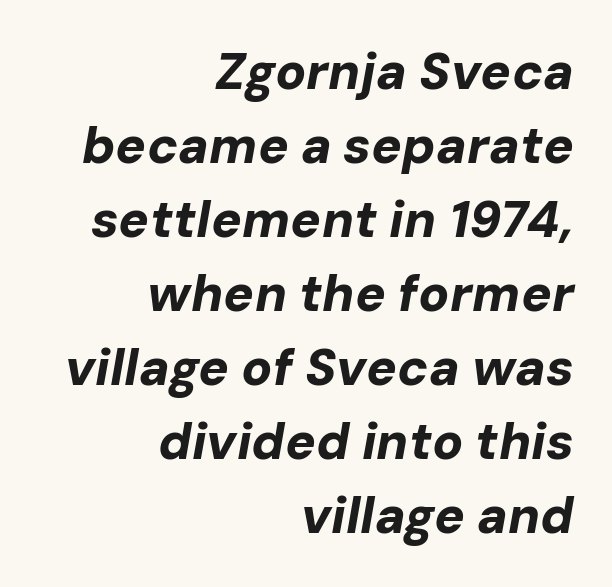
{"italic": "yes", "lean": "right", "slant_degrees": 10, "bold": "yes", "weight": "bold", "width": "normal", "stroke_contrast": "low", "x_height": "medium", "monospaced": "no", "underline": "no", "align": "right", "line_spacing": "normal", "line_spacing_ratio": 1.45, "letter_spacing": "normal", "letter_spacing_em": 0.0, "glyph_px": 51}
